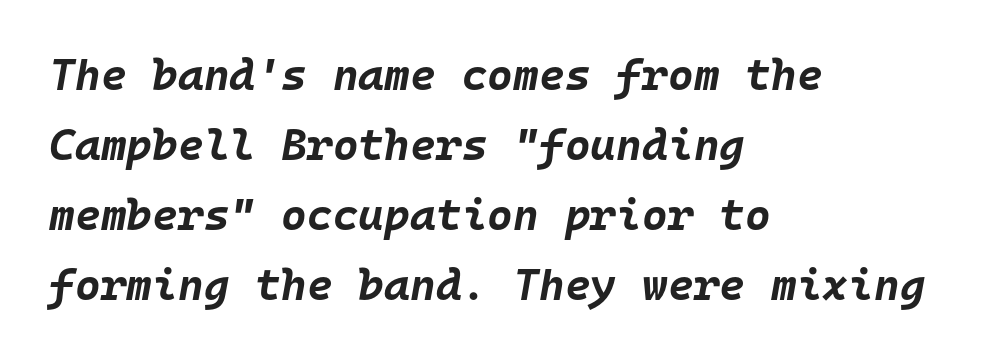
Honestly, the row spacing looks completely unremarkable. The rendering keeps characters at their native spacing. Horizontally, the lines are justified to the leading edge only. This is heavy type, rendered in bold. Italic? Definitely — the glyphs are oblique. Looks like terminal output: every glyph gets an equal slot.
